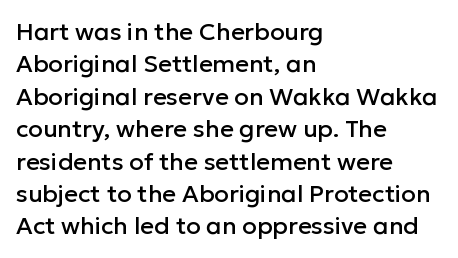
Q: Is the text italic (slanted)? A: No, it is upright.
Q: Is the text underlined? A: No.
Q: How is the paragraph aligned? A: Left-aligned.
Q: Is the spacing between letters normal or unusually wide? A: Normal.
Q: Is the spacing between lines tight, normal or loose? A: Normal.
